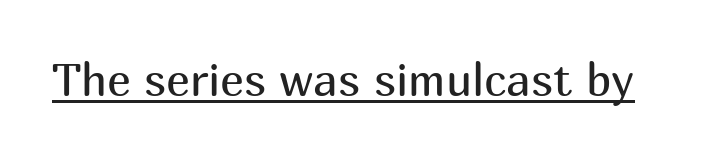
The image shows 45 px regular-weight sans-serif type, upright; set normal letter spacing, underlined; medium stroke contrast and a medium x-height.
